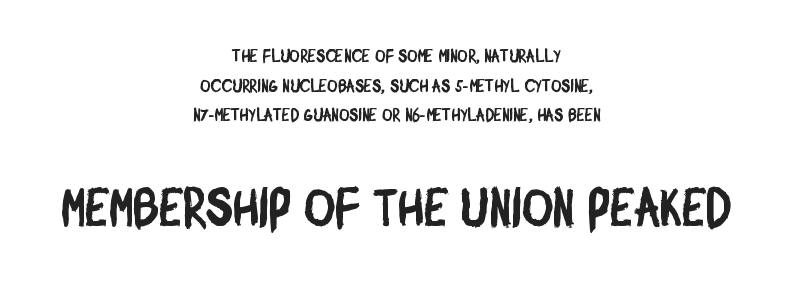
{"serif": "no", "width": "condensed", "stroke_contrast": "low", "x_height": "large", "monospaced": "no", "underline": "no", "align": "center", "line_spacing": "normal", "line_spacing_ratio": 1.64, "letter_spacing": "normal", "letter_spacing_em": 0.0, "larger_block": "second", "size_ratio": 2.94, "glyph_px": 53}
